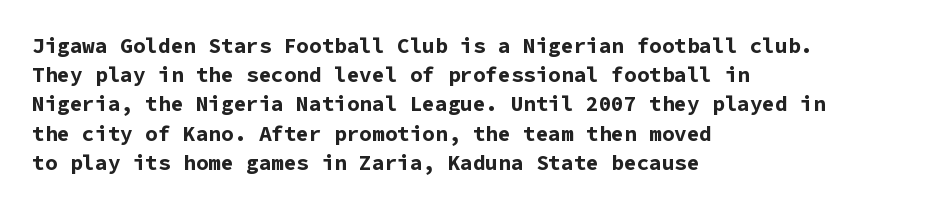
When letters stand straight like this, we call the style roman or upright. Line starts are locked; line ends wander. Quick note: underline off. Words appear dense and cohesive because spacing is normal. A normal amount of white space separates one row of letters from the next.
